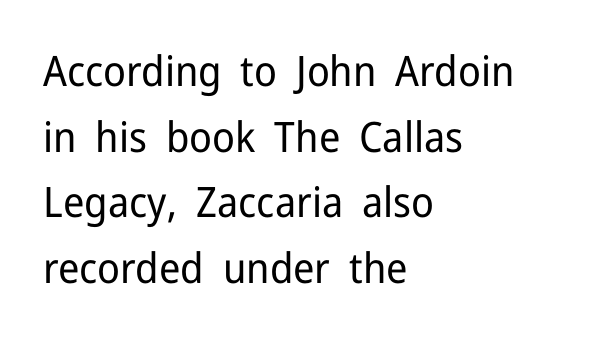
{"serif": "no", "italic": "no", "bold": "no", "weight": "regular", "width": "normal", "stroke_contrast": "low", "x_height": "medium", "monospaced": "no", "underline": "no", "align": "left", "line_spacing": "normal", "line_spacing_ratio": 1.56, "letter_spacing": "normal", "letter_spacing_em": 0.0, "glyph_px": 42}
